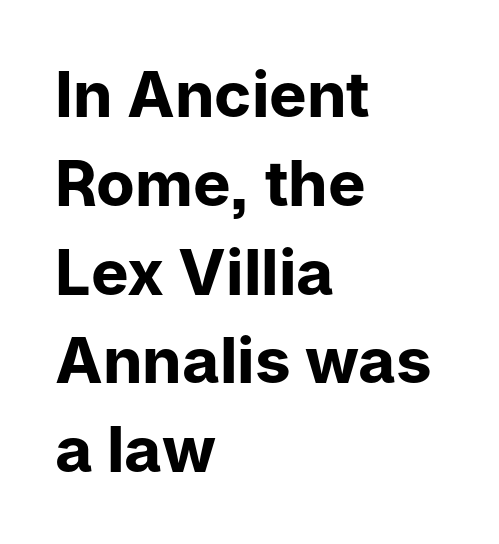
The image shows 63 px bold sans-serif type, upright; set left-aligned, normal line spacing (1.41x), normal letter spacing, not underlined; low stroke contrast and a medium x-height.
